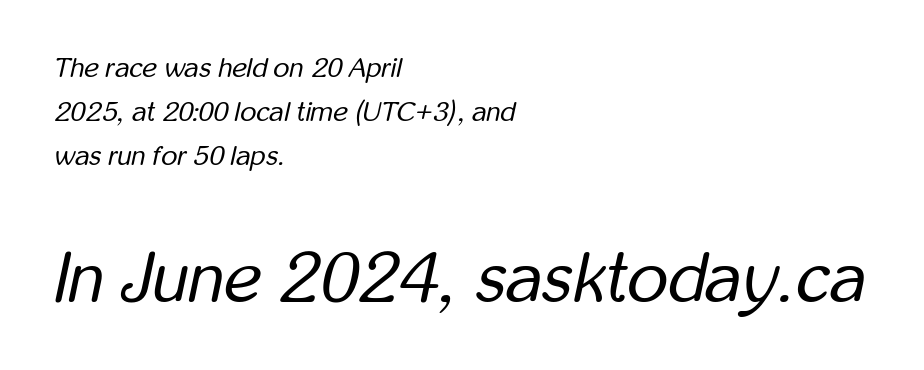
Q: Is the text bold? A: No.
Q: Is the text italic (slanted)? A: Yes, it leans right by about 12 degrees.
Q: Is the text underlined? A: No.
Q: How is the paragraph aligned? A: Left-aligned.
Q: Is the spacing between letters normal or unusually wide? A: Normal.
Q: Is the spacing between lines tight, normal or loose? A: Normal.
Q: Which block of text is set in a larger size, the first (top) or the second (bottom)? A: The second (bottom) one.
Q: Width (condensed, normal, or wide)? A: Condensed.
Q: Stroke contrast? A: Low.
Q: x-height? A: Medium.
Q: Monospaced? A: No.
